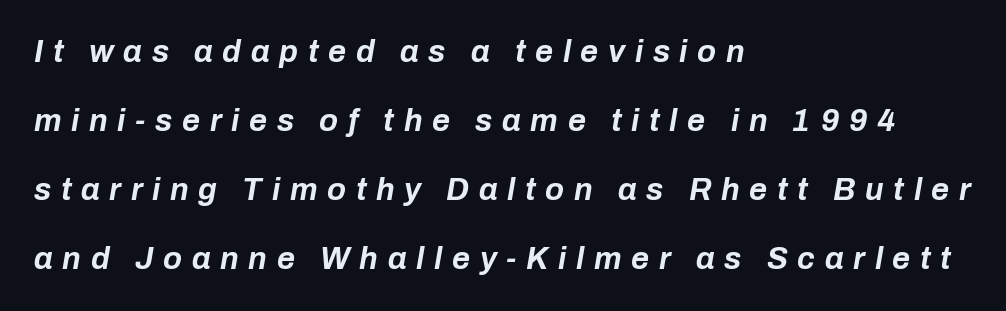
Q: Is the text bold? A: Yes.
Q: Is the text italic (slanted)? A: Yes, it leans right by about 10 degrees.
Q: Is the text underlined? A: No.
Q: How is the paragraph aligned? A: Left-aligned.
Q: Is the spacing between letters normal or unusually wide? A: Unusually wide.
Q: Is the spacing between lines tight, normal or loose? A: Loose.
Q: Width (condensed, normal, or wide)? A: Normal.
Q: Stroke contrast? A: Low.
Q: x-height? A: Medium.
Q: Monospaced? A: No.
